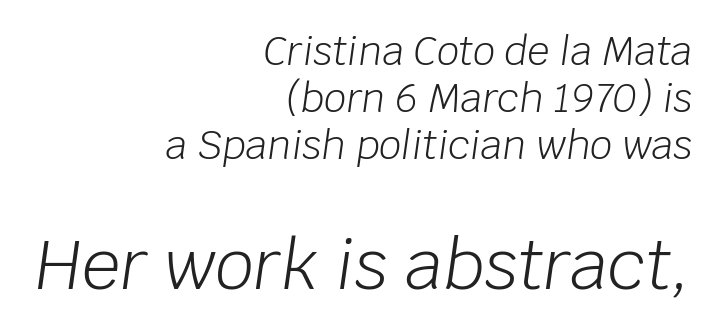
{"italic": "yes", "lean": "right", "slant_degrees": 8, "bold": "no", "weight": "light", "width": "normal", "stroke_contrast": "low", "x_height": "large", "monospaced": "no", "underline": "no", "align": "right", "line_spacing_ratio": 1.2, "letter_spacing": "normal", "letter_spacing_em": 0.0, "larger_block": "second", "size_ratio": 1.74, "glyph_px": 68}
